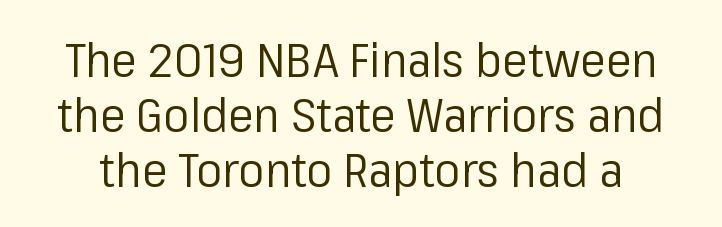
The image shows 48 px regular-weight sans-serif type, upright; set tight line spacing (1.15x), normal letter spacing, not underlined; low stroke contrast and a medium x-height.
